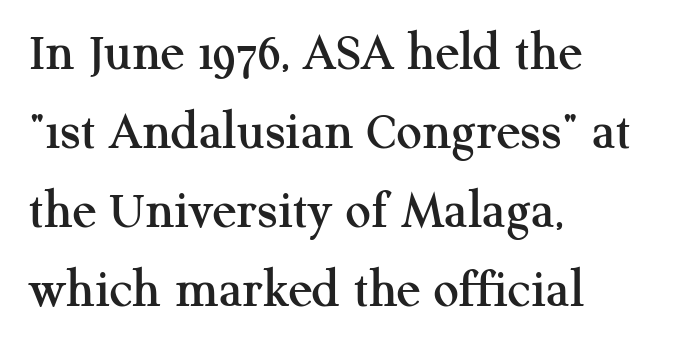
{"serif": "yes", "italic": "no", "width": "normal", "stroke_contrast": "medium", "x_height": "medium", "monospaced": "no", "underline": "no", "align": "left", "line_spacing": "normal", "line_spacing_ratio": 1.41, "letter_spacing": "normal", "letter_spacing_em": 0.0, "glyph_px": 56}
